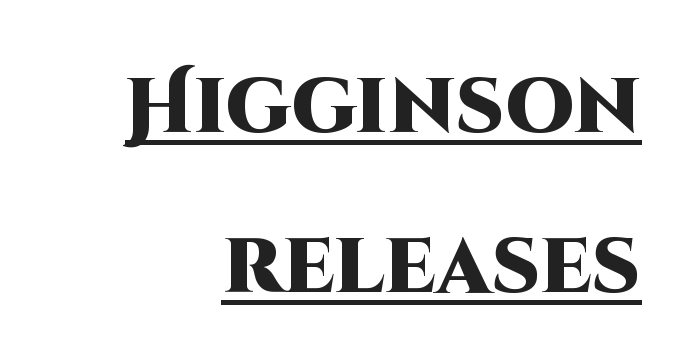
{"serif": "no", "italic": "no", "bold": "yes", "weight": "heavy", "width": "normal", "stroke_contrast": "high", "x_height": "large", "monospaced": "no", "underline": "yes", "align": "right", "line_spacing": "loose", "line_spacing_ratio": 2.08, "letter_spacing": "normal", "letter_spacing_em": 0.0, "glyph_px": 77}
